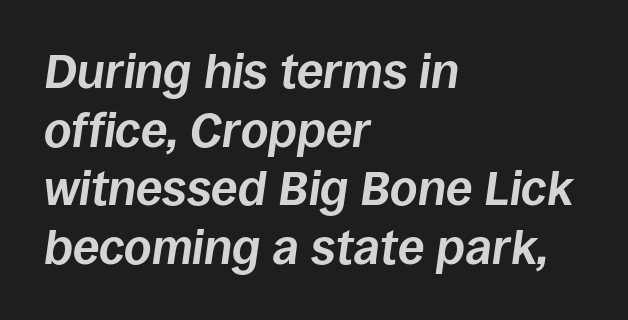
The rendering keeps characters at their native spacing. Casual observation: everything's shoved over to the left. Look at the stroke-to-counter ratio: heavy, a bold. Each row of text sits above clean, open space. Observe the lean: these are italic letterforms. Each letter keeps its own natural width here, so spacing adapts to shape.
